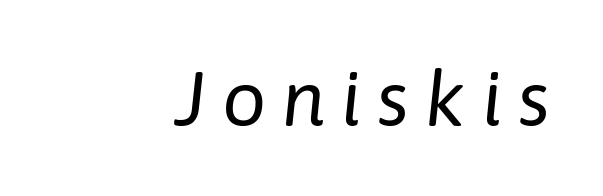
Q: Is the text bold? A: No.
Q: Is the text italic (slanted)? A: Yes, it leans right by about 6 degrees.
Q: Is the text underlined? A: No.
Q: Is the spacing between letters normal or unusually wide? A: Unusually wide.
Q: Width (condensed, normal, or wide)? A: Normal.
Q: Stroke contrast? A: Low.
Q: x-height? A: Medium.
Q: Monospaced? A: No.
